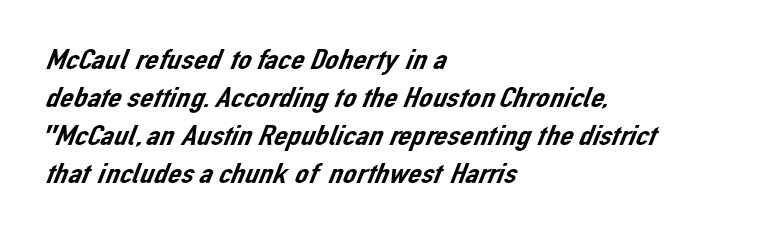
Q: Is the typeface a serif or a sans-serif typeface? A: Sans-serif.
Q: Is the text underlined? A: No.
Q: How is the paragraph aligned? A: Left-aligned.
Q: Is the spacing between letters normal or unusually wide? A: Normal.
Q: Is the spacing between lines tight, normal or loose? A: Normal.
Q: Width (condensed, normal, or wide)? A: Normal.
Q: Stroke contrast? A: Low.
Q: x-height? A: Medium.
Q: Monospaced? A: No.
